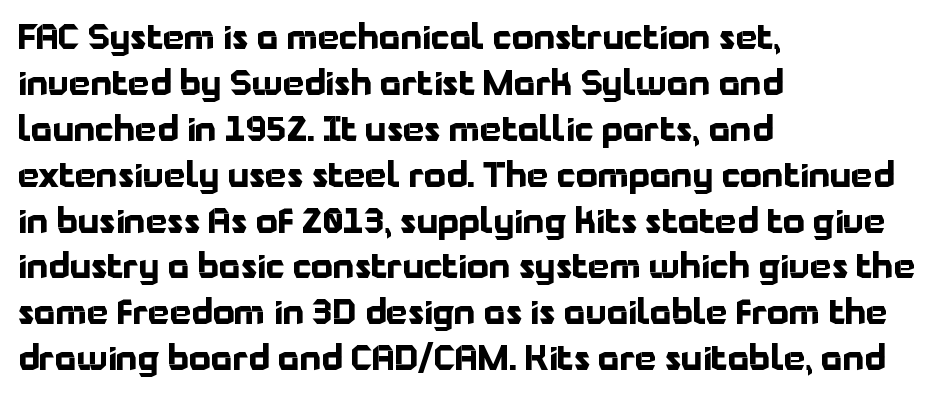
The font family rendered here belongs to the sans-serif group. Rendered with straight, roman letterforms. The face used here is proportionally spaced, like ordinary book or web type. If you measured baseline to baseline, you'd find a middling distance. Underline: absent. Every letter is thick-stroked: bold, no question.
